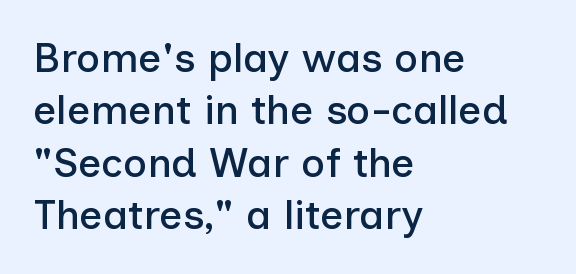
The image shows 41 px sans-serif type, upright; set left-aligned, normal line spacing (1.28x), normal letter spacing, not underlined; low stroke contrast and a medium x-height.
